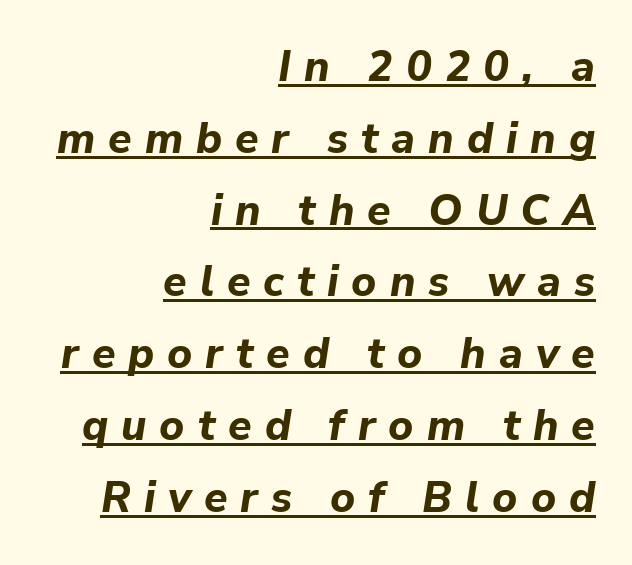
Q: Is the text bold? A: Yes.
Q: Is the text italic (slanted)? A: Yes, it leans right by about 9 degrees.
Q: Is the text underlined? A: Yes.
Q: How is the paragraph aligned? A: Right-aligned.
Q: Is the spacing between letters normal or unusually wide? A: Unusually wide.
Q: Is the spacing between lines tight, normal or loose? A: Normal.
Q: Width (condensed, normal, or wide)? A: Normal.
Q: Stroke contrast? A: Low.
Q: x-height? A: Medium.
Q: Monospaced? A: No.
